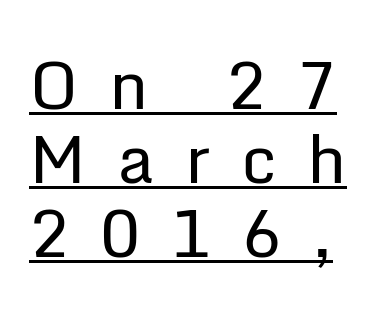
The image shows 66 px regular-weight sans-serif type, upright; set tight line spacing (1.12x), unusually wide letter spacing (+0.46 em), underlined; low stroke contrast and a medium x-height.
